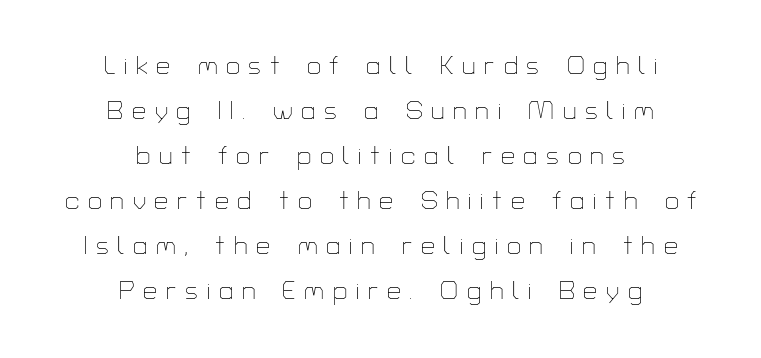
Q: Is the text bold? A: No.
Q: Is the text italic (slanted)? A: No, it is upright.
Q: Is the text underlined? A: No.
Q: How is the paragraph aligned? A: Centered.
Q: Is the spacing between letters normal or unusually wide? A: Unusually wide.
